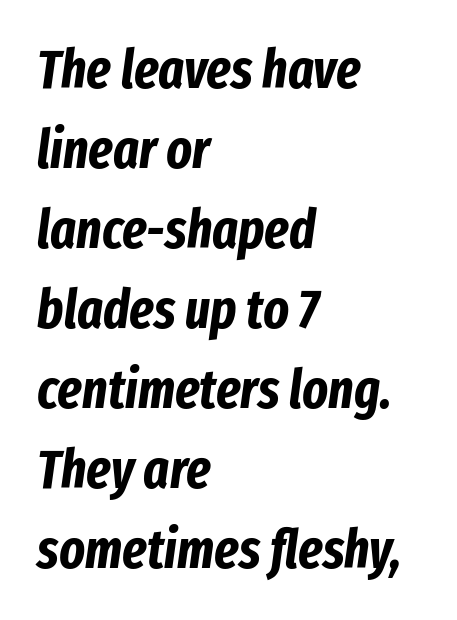
Normally led — the rows are evenly, conventionally spaced. Standard letterfit; no display-style spreading of the glyphs. Do the characters align in a grid? No, the font is proportional. On the weight axis this lands at bold, roughly 700. Observe the lean: these are italic letterforms.
